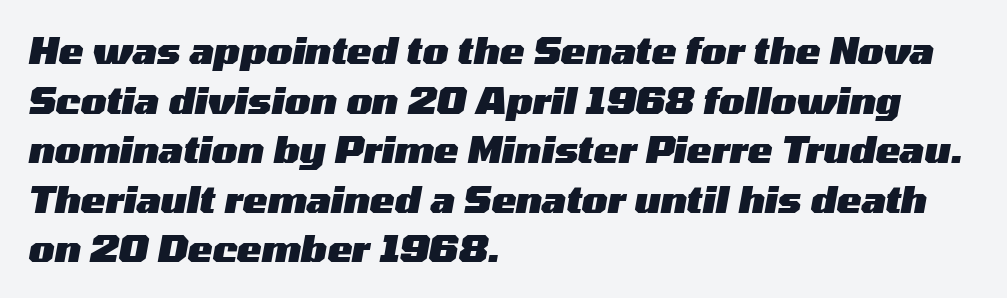
The image shows 37 px heavy, wide type, italic (leaning right); set left-aligned, normal line spacing (1.34x), normal letter spacing, not underlined; medium stroke contrast and a medium x-height.
